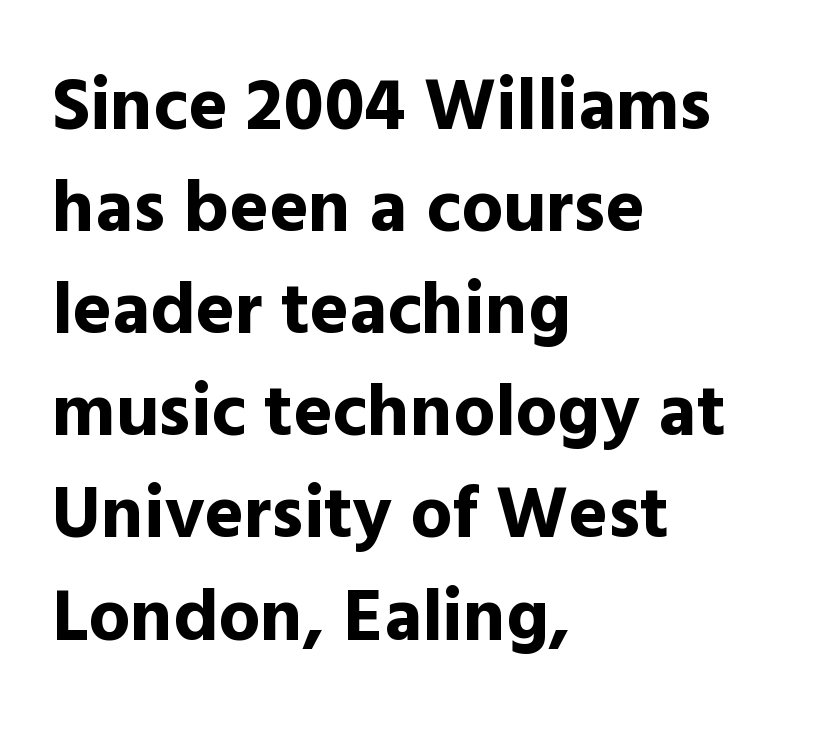
{"serif": "no", "italic": "no", "bold": "yes", "weight": "bold", "width": "normal", "x_height": "medium", "monospaced": "no", "underline": "no", "align": "left", "line_spacing": "normal", "line_spacing_ratio": 1.38, "letter_spacing": "normal", "letter_spacing_em": 0.0, "glyph_px": 74}
